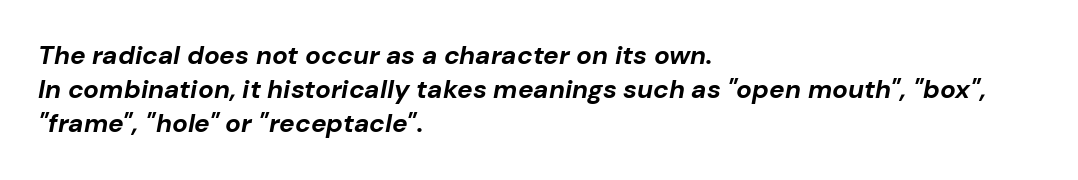
The image shows 26 px bold type, italic (leaning right); set left-aligned, normal line spacing (1.31x), normal letter spacing, not underlined.
